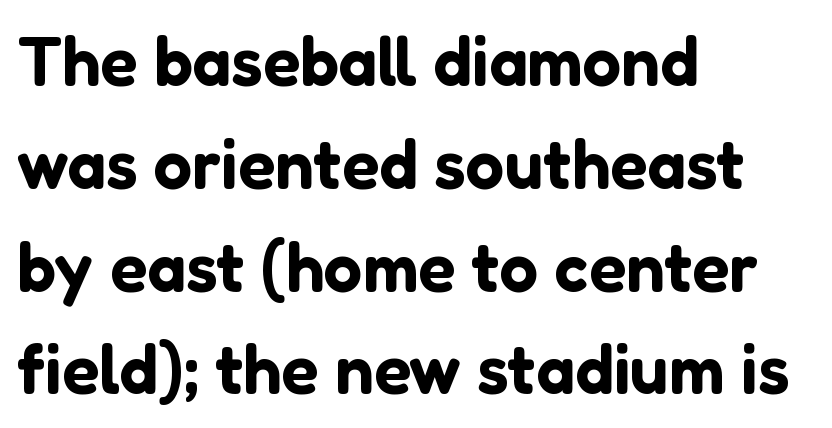
Style check: upright. You could not count columns in this text — the font is proportionally spaced. A normal amount of white space separates one row of letters from the next. Observe the absence of serifs on each vertical stroke in this sample.
